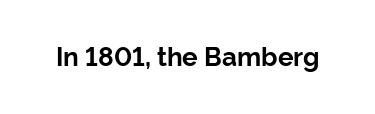
Q: Is the text bold? A: Yes.
Q: Is the text italic (slanted)? A: No, it is upright.
Q: Is the text underlined? A: No.
Q: Is the spacing between letters normal or unusually wide? A: Normal.
